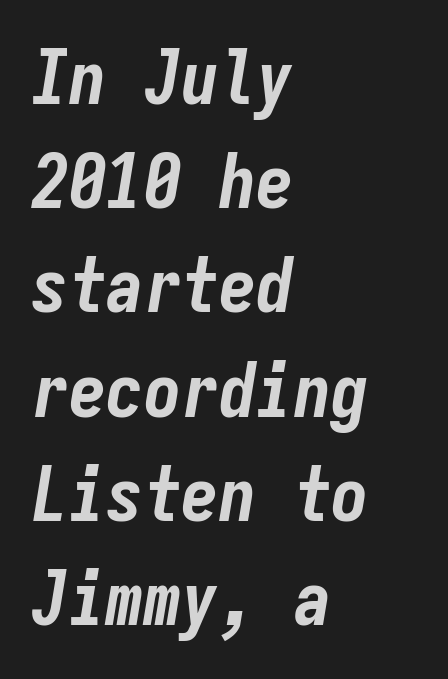
The image shows 75 px bold, condensed type, italic (leaning right), monospaced; set left-aligned, normal line spacing (1.39x), normal letter spacing, not underlined; low stroke contrast and a medium x-height.
